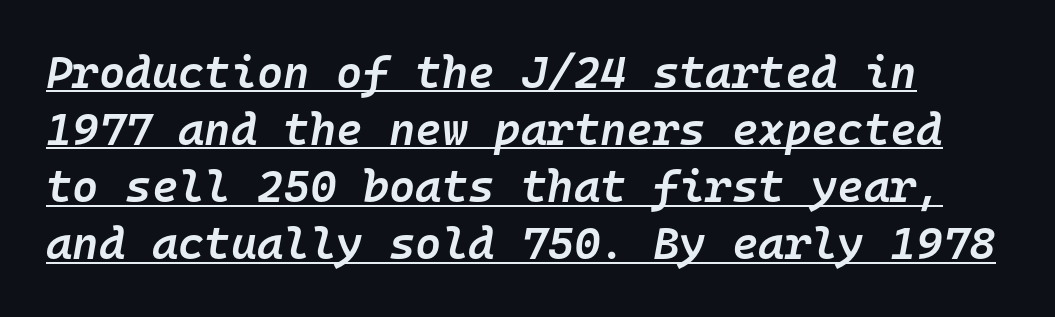
The image shows 45 px semibold type, italic (leaning right), monospaced; set normal line spacing (1.27x), normal letter spacing, underlined; low stroke contrast and a medium x-height.
